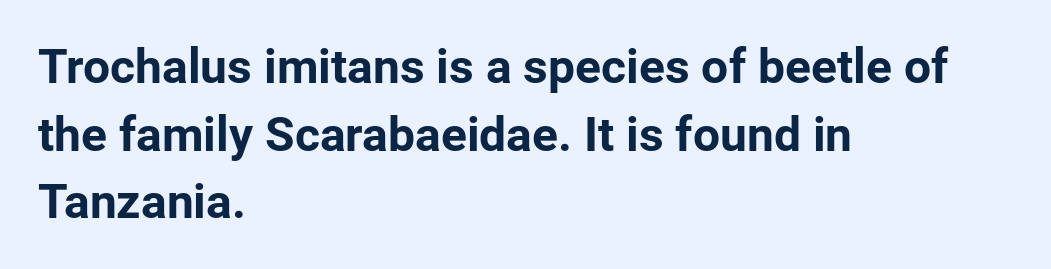
{"serif": "no", "italic": "no", "bold": "yes", "weight": "bold", "width": "normal", "stroke_contrast": "low", "x_height": "medium", "monospaced": "no", "underline": "no", "align": "left", "line_spacing": "normal", "line_spacing_ratio": 1.41, "letter_spacing": "normal", "letter_spacing_em": 0.0, "glyph_px": 48}
